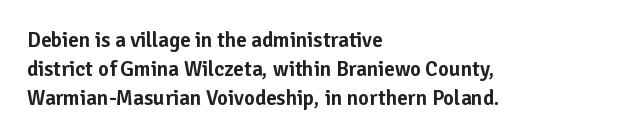
{"italic": "no", "underline": "no", "align": "left", "line_spacing": "normal", "line_spacing_ratio": 1.39, "letter_spacing": "normal", "letter_spacing_em": 0.0, "glyph_px": 21}
